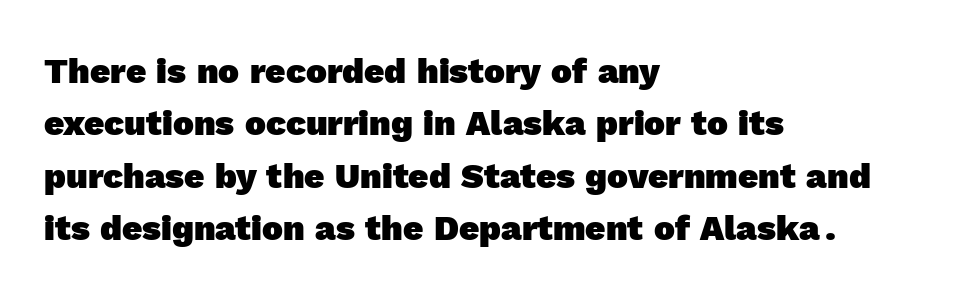
{"serif": "no", "bold": "yes", "weight": "heavy", "width": "normal", "x_height": "medium", "monospaced": "no", "underline": "no", "align": "left", "line_spacing": "normal", "line_spacing_ratio": 1.5, "letter_spacing": "normal", "letter_spacing_em": 0.0, "glyph_px": 35}
